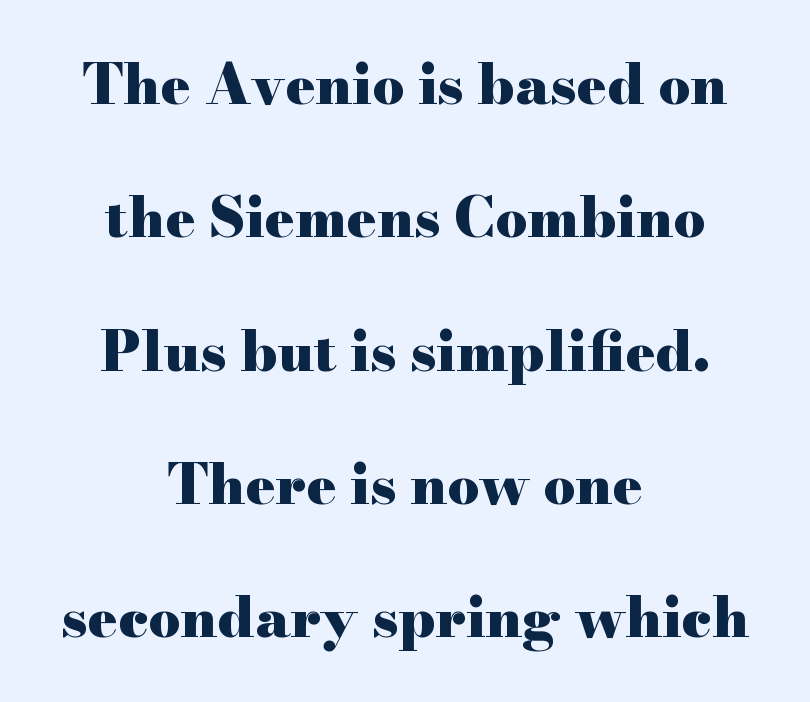
{"serif": "yes", "italic": "no", "bold": "yes", "weight": "heavy", "width": "wide", "stroke_contrast": "high", "x_height": "small", "monospaced": "no", "underline": "no", "align": "center", "line_spacing": "loose", "line_spacing_ratio": 2.38, "letter_spacing": "normal", "letter_spacing_em": 0.0, "glyph_px": 56}
